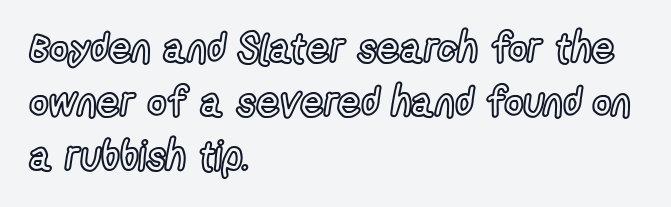
This rendering leaves character spacing at its baseline value. Rule under the text: the space is simply empty. This block has exactly the height ordinary leading produces. These lines are set flush left with a ragged right edge.
